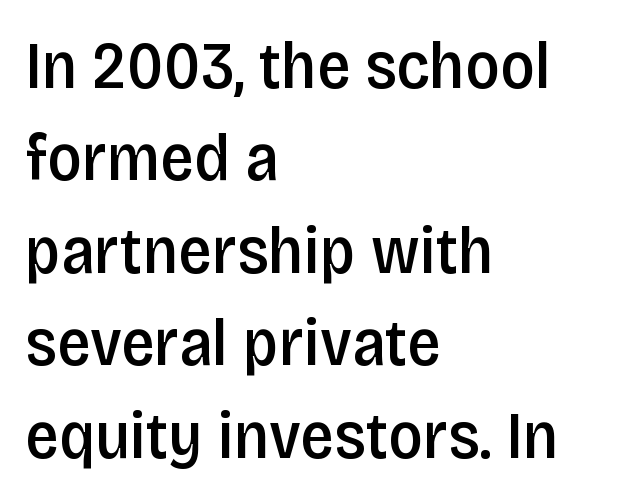
{"serif": "no", "italic": "no", "bold": "semi", "weight": "semibold", "width": "condensed", "stroke_contrast": "low", "x_height": "large", "monospaced": "no", "underline": "no", "align": "left", "line_spacing": "normal", "line_spacing_ratio": 1.38, "letter_spacing": "normal", "letter_spacing_em": 0.0, "glyph_px": 67}
